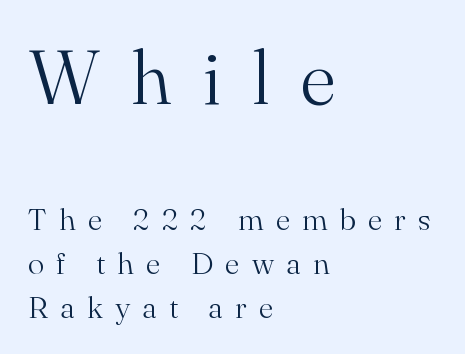
The image shows 77 px light serif type, upright; set left-aligned, normal line spacing (1.42x), unusually wide letter spacing (+0.39 em), not underlined; the first (top) block is 2.48x larger; medium stroke contrast and a small x-height.
